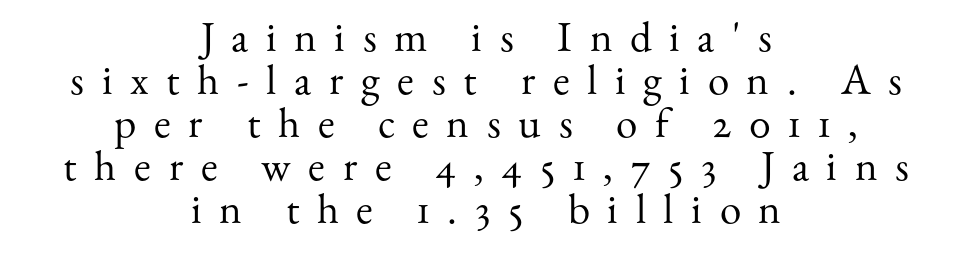
{"serif": "yes", "italic": "no", "bold": "no", "weight": "regular", "width": "normal", "stroke_contrast": "medium", "x_height": "small", "monospaced": "no", "underline": "no", "align": "center", "line_spacing": "tight", "line_spacing_ratio": 1.0, "letter_spacing": "wide", "letter_spacing_em": 0.41, "glyph_px": 43}
